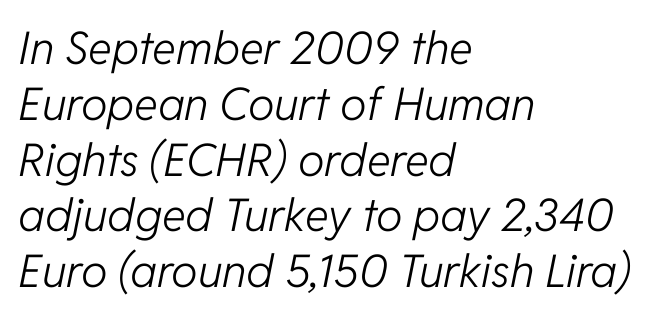
The glyphs are unaccompanied by any horizontal stroke below them. Tall strokes in this sample are angled rather than plumb. The compositor pushed each line to the left boundary. Here the designer chose a conventional face with non-uniform glyph widths. A light-to-regular cut is what we see here.
